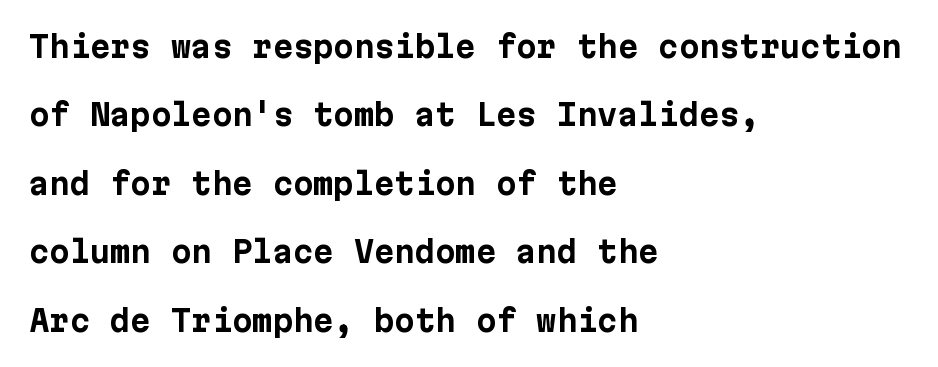
{"serif": "no", "italic": "no", "bold": "yes", "weight": "bold", "width": "normal", "stroke_contrast": "low", "x_height": "medium", "underline": "no", "align": "left", "line_spacing": "loose", "line_spacing_ratio": 2.36, "letter_spacing": "normal", "letter_spacing_em": 0.0, "glyph_px": 29}
